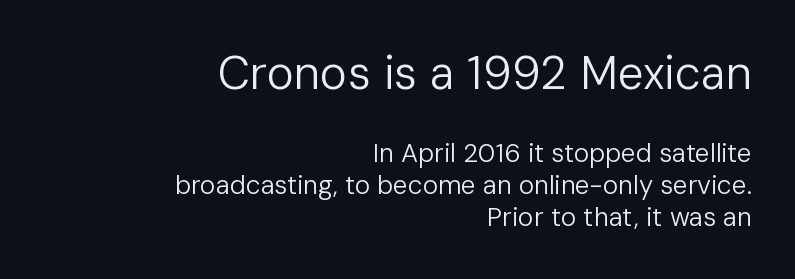
Q: Is the text bold? A: No.
Q: Is the text italic (slanted)? A: No, it is upright.
Q: Is the typeface a serif or a sans-serif typeface? A: Sans-serif.
Q: Is the text underlined? A: No.
Q: How is the paragraph aligned? A: Right-aligned.
Q: Is the spacing between letters normal or unusually wide? A: Normal.
Q: Which block of text is set in a larger size, the first (top) or the second (bottom)? A: The first (top) one.
Q: Width (condensed, normal, or wide)? A: Normal.
Q: Stroke contrast? A: Low.
Q: x-height? A: Medium.
Q: Monospaced? A: No.
